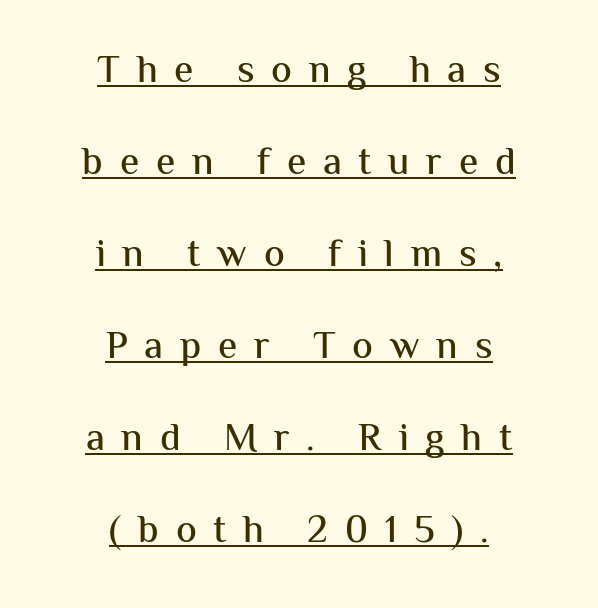
This sample trades compactness for vertical openness between lines. You could not count columns in this text — the font is proportionally spaced. Style check: upright. The letterforms stand isolated, each surrounded by extra space. The rendering uses the underline text-decoration.
